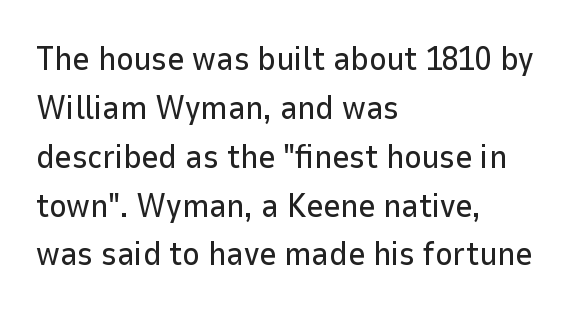
Q: Is the text italic (slanted)? A: No, it is upright.
Q: Is the typeface a serif or a sans-serif typeface? A: Sans-serif.
Q: Is the text underlined? A: No.
Q: How is the paragraph aligned? A: Left-aligned.
Q: Is the spacing between letters normal or unusually wide? A: Normal.
Q: Is the spacing between lines tight, normal or loose? A: Normal.
Q: Width (condensed, normal, or wide)? A: Normal.
Q: Stroke contrast? A: Low.
Q: x-height? A: Medium.
Q: Monospaced? A: No.
